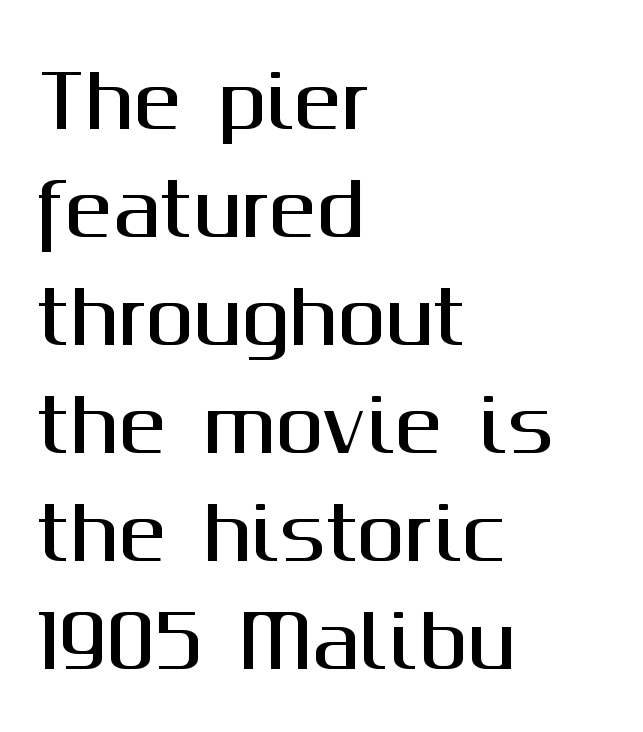
What stands out about the letter spacing? Nothing — it is the standard amount. You can tell it's not italic because the verticals are truly vertical. Stroke terminals: plain, sans-serif. These lines sit exactly where default settings would place them. These lines are rendered in a variable-pitch font.
